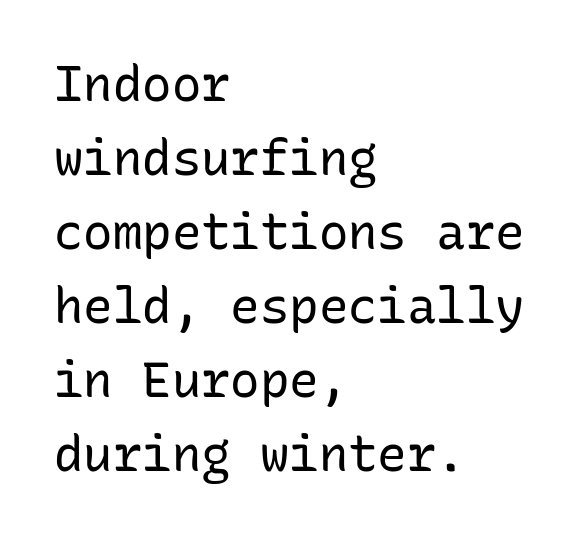
The image shows 49 px regular-weight sans-serif type, upright, monospaced; set left-aligned, normal line spacing (1.51x), normal letter spacing, not underlined; low stroke contrast and a medium x-height.
